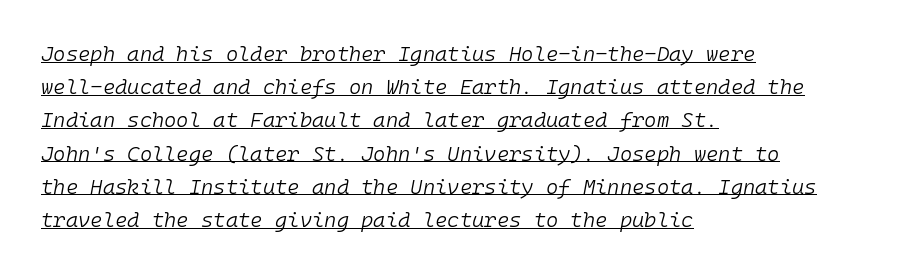
{"italic": "yes", "lean": "right", "slant_degrees": 10, "bold": "no", "underline": "yes", "align": "left", "line_spacing": "normal", "line_spacing_ratio": 1.58, "letter_spacing": "normal", "letter_spacing_em": 0.0, "glyph_px": 21}
